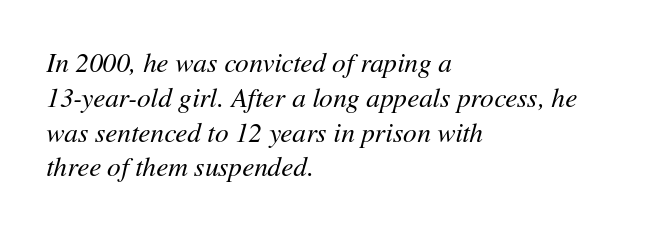
{"italic": "yes", "lean": "right", "slant_degrees": 11, "bold": "no", "underline": "no", "align": "left", "line_spacing": "normal", "line_spacing_ratio": 1.29, "letter_spacing": "normal", "letter_spacing_em": 0.0, "glyph_px": 27}
